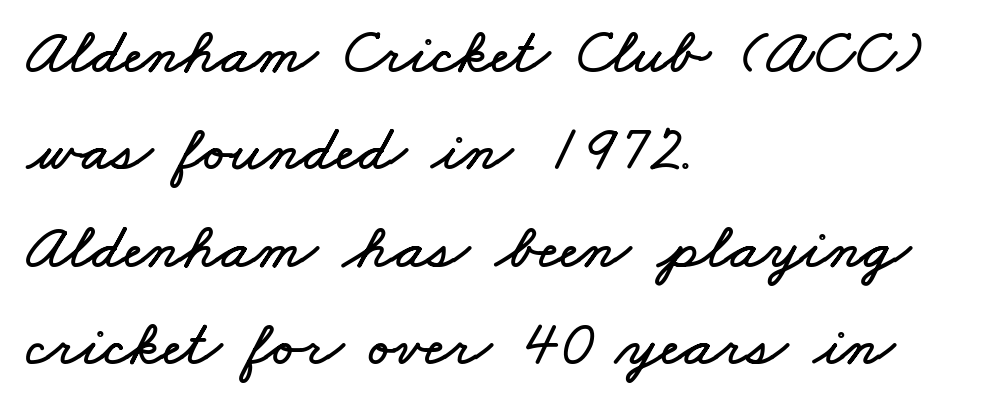
The lines sit at an ordinary, default distance from one another. In CSS terms this would be text-align: left. The letters advance in unequal steps, a hallmark of proportional type. Descenders hang freely into open space. The letterforms sit shoulder to shoulder at normal distance.
